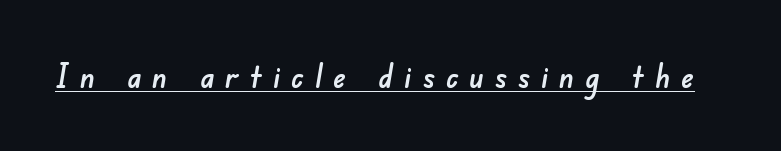
The image shows 32 px sans-serif type; set unusually wide letter spacing (+0.34 em), underlined; low stroke contrast and a small x-height.
